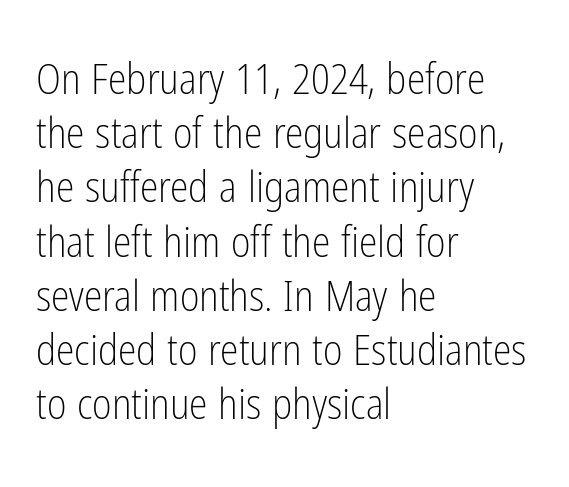
Q: Is the text bold? A: No.
Q: Is the text italic (slanted)? A: No, it is upright.
Q: Is the typeface a serif or a sans-serif typeface? A: Sans-serif.
Q: Is the text underlined? A: No.
Q: How is the paragraph aligned? A: Left-aligned.
Q: Is the spacing between letters normal or unusually wide? A: Normal.
Q: Is the spacing between lines tight, normal or loose? A: Normal.
Q: Width (condensed, normal, or wide)? A: Condensed.
Q: Stroke contrast? A: Low.
Q: x-height? A: Medium.
Q: Monospaced? A: No.
